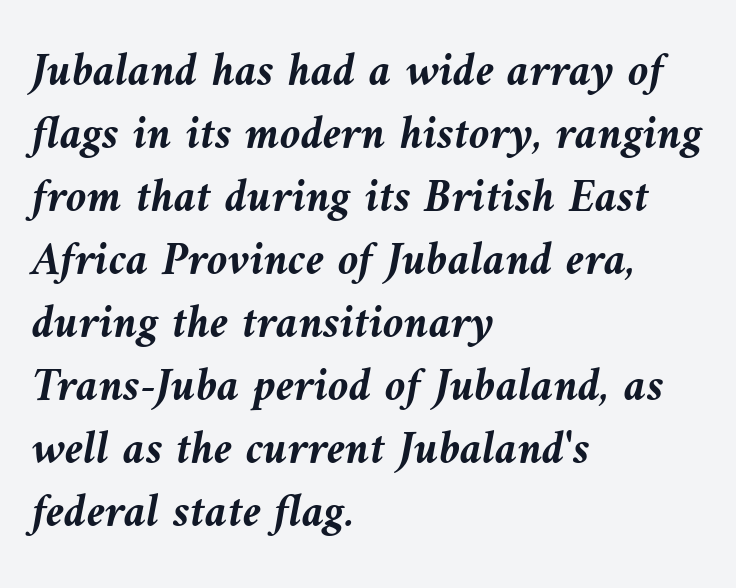
Q: Is the text bold? A: Yes.
Q: Is the text italic (slanted)? A: Yes, it leans left by about 9 degrees.
Q: Is the text underlined? A: No.
Q: How is the paragraph aligned? A: Left-aligned.
Q: Is the spacing between letters normal or unusually wide? A: Normal.
Q: Is the spacing between lines tight, normal or loose? A: Normal.
Q: Width (condensed, normal, or wide)? A: Normal.
Q: Stroke contrast? A: Medium.
Q: x-height? A: Medium.
Q: Monospaced? A: No.
